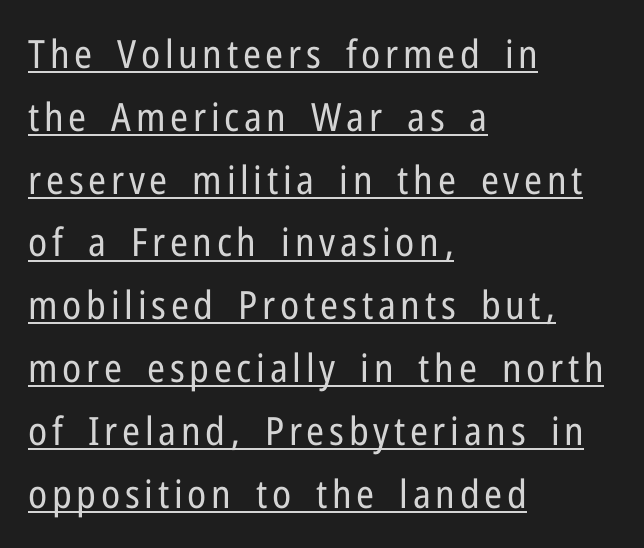
The image shows 39 px regular-weight, condensed sans-serif type, upright; set left-aligned, normal line spacing (1.61x), underlined; low stroke contrast and a medium x-height.
